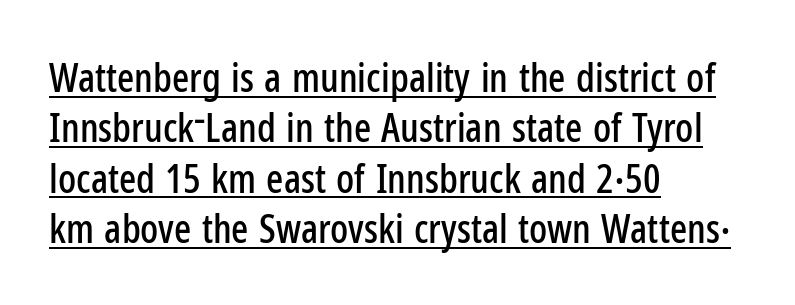
Q: Is the text italic (slanted)? A: No, it is upright.
Q: Is the typeface a serif or a sans-serif typeface? A: Sans-serif.
Q: Is the text underlined? A: Yes.
Q: How is the paragraph aligned? A: Left-aligned.
Q: Is the spacing between letters normal or unusually wide? A: Normal.
Q: Is the spacing between lines tight, normal or loose? A: Normal.
Q: Width (condensed, normal, or wide)? A: Condensed.
Q: Stroke contrast? A: Low.
Q: x-height? A: Medium.
Q: Monospaced? A: No.
